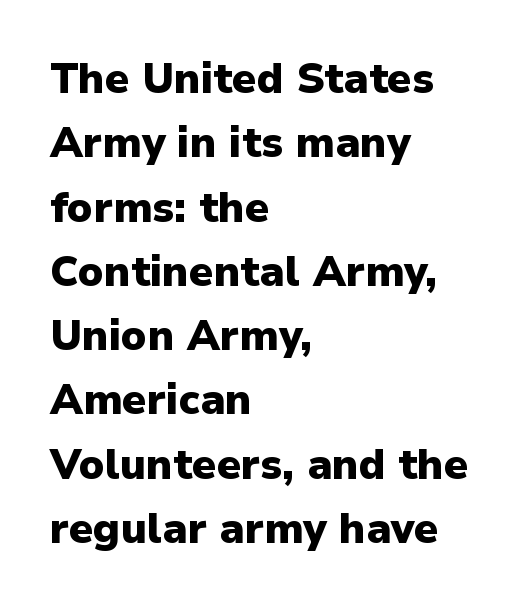
Q: Is the text bold? A: Yes.
Q: Is the text italic (slanted)? A: No, it is upright.
Q: Is the typeface a serif or a sans-serif typeface? A: Sans-serif.
Q: Is the text underlined? A: No.
Q: How is the paragraph aligned? A: Left-aligned.
Q: Is the spacing between letters normal or unusually wide? A: Normal.
Q: Is the spacing between lines tight, normal or loose? A: Normal.
Q: Width (condensed, normal, or wide)? A: Normal.
Q: Stroke contrast? A: Low.
Q: x-height? A: Medium.
Q: Monospaced? A: No.
